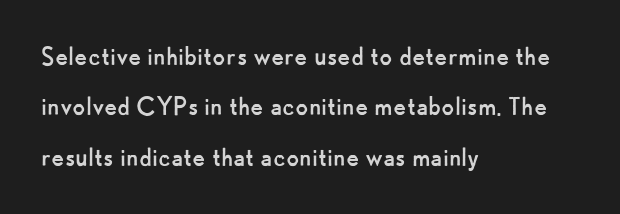
{"serif": "no", "italic": "no", "bold": "no", "weight": "regular", "width": "normal", "stroke_contrast": "low", "x_height": "small", "monospaced": "no", "underline": "no", "align": "left", "line_spacing": "normal", "line_spacing_ratio": 1.68, "letter_spacing": "normal", "letter_spacing_em": 0.0, "glyph_px": 30}
